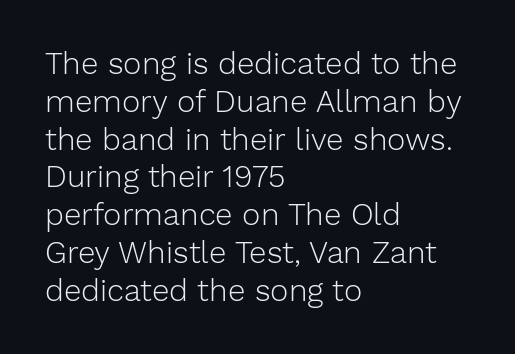
The image shows 31 px light sans-serif type, upright; set left-aligned, line spacing 1.22x, normal letter spacing, not underlined; low stroke contrast and a medium x-height.
